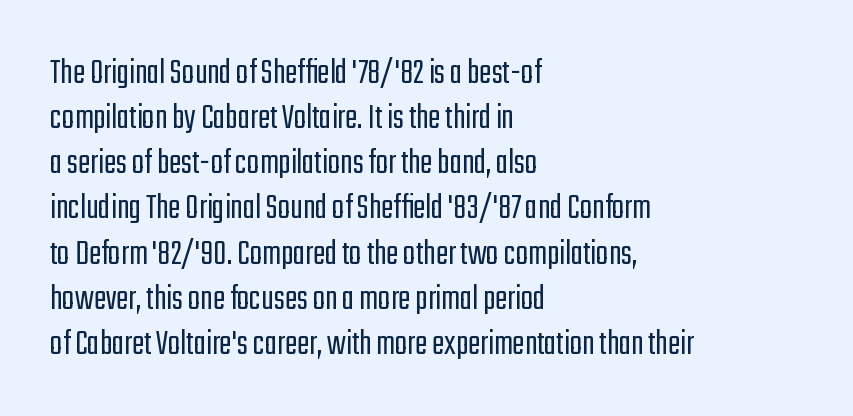
Posture: vertical. These lines are rendered in a variable-pitch font. What stands out about the letter spacing? Nothing — it is the standard amount. To sum up the face: it is a sans, with no serifs. The paragraph has a hard left edge and a soft right edge. Stems here are at most as thick as an everyday book face.
